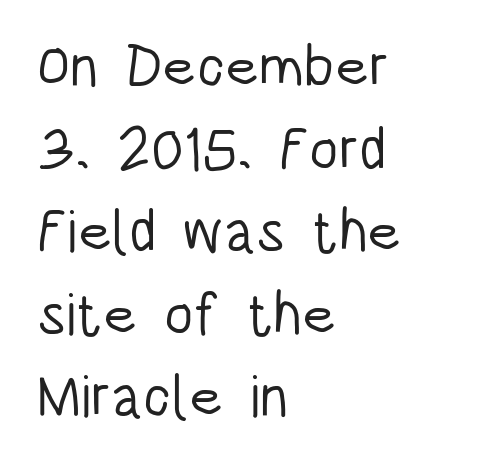
Reading down the column, the eye jumps a familiar distance to each next line. Proportional: the letters do not fall into vertical columns. The space directly below the letters is spotless. A typesetter would mark this as roman, not italic. Default kerning and tracking; the words read as compact shapes. Nope, no serifs anywhere on these letters.
